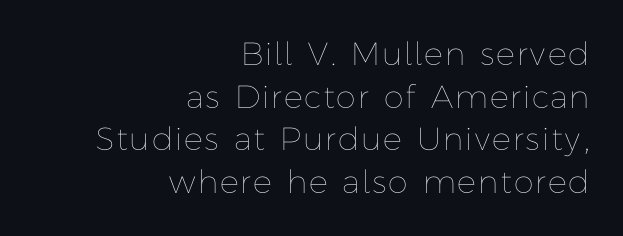
{"italic": "no", "bold": "no", "weight": "thin", "width": "normal", "stroke_contrast": "low", "x_height": "medium", "monospaced": "no", "underline": "no", "align": "right", "line_spacing": "normal", "line_spacing_ratio": 1.33, "glyph_px": 32}
